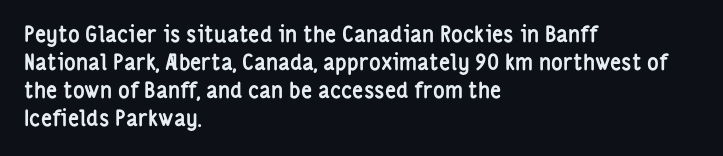
The passage is arranged the way most books set body copy — flush left. No word sits above an underline. Nobody touched the tracking dial on this one. Stroke thickness is high; the sample reads as a true bold.
